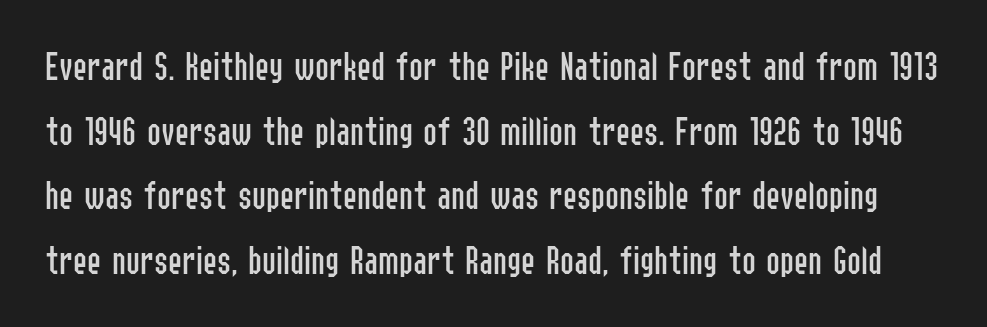
The image shows 42 px regular-weight, condensed sans-serif type, upright; set normal line spacing (1.54x), normal letter spacing, not underlined; low stroke contrast and a medium x-height.
